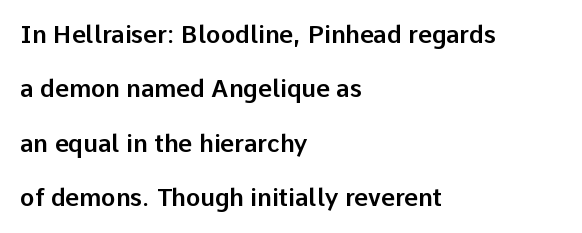
{"italic": "no", "underline": "no", "align": "left", "line_spacing": "loose", "line_spacing_ratio": 2.27, "letter_spacing": "normal", "letter_spacing_em": 0.0, "glyph_px": 24}
